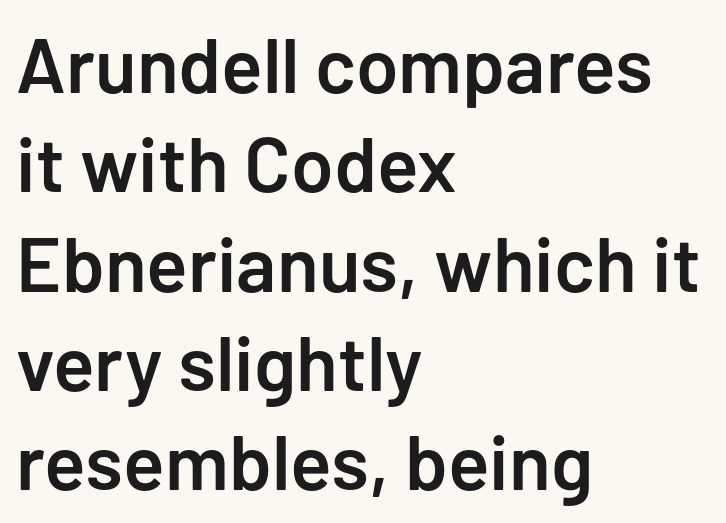
The image shows 77 px semibold sans-serif type, upright; set left-aligned, normal line spacing (1.29x), normal letter spacing, not underlined; low stroke contrast and a medium x-height.
